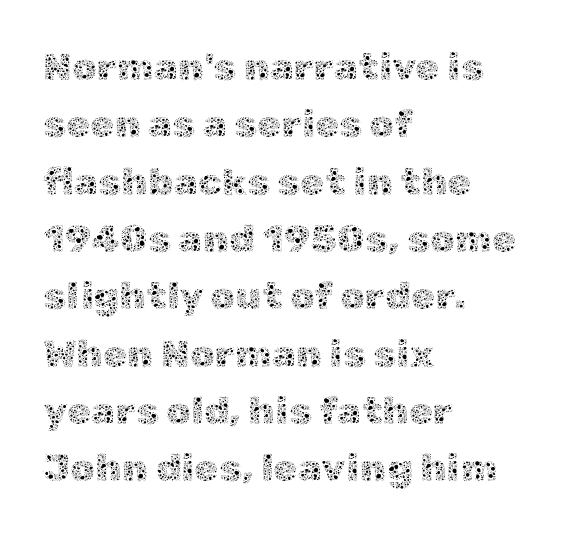
Q: Is the text bold? A: No.
Q: Is the text italic (slanted)? A: No, it is upright.
Q: Is the text underlined? A: No.
Q: How is the paragraph aligned? A: Left-aligned.
Q: Is the spacing between letters normal or unusually wide? A: Normal.
Q: Is the spacing between lines tight, normal or loose? A: Normal.
Q: Width (condensed, normal, or wide)? A: Normal.
Q: x-height? A: Medium.
Q: Monospaced? A: No.
